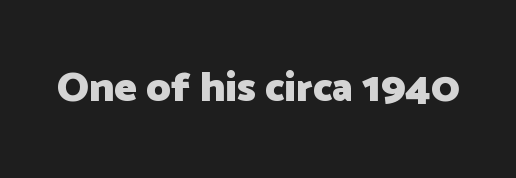
Q: Is the text bold? A: Yes.
Q: Is the text italic (slanted)? A: No, it is upright.
Q: Is the typeface a serif or a sans-serif typeface? A: Sans-serif.
Q: Is the text underlined? A: No.
Q: Is the spacing between letters normal or unusually wide? A: Normal.
Q: Width (condensed, normal, or wide)? A: Normal.
Q: Stroke contrast? A: Low.
Q: x-height? A: Medium.
Q: Monospaced? A: No.
